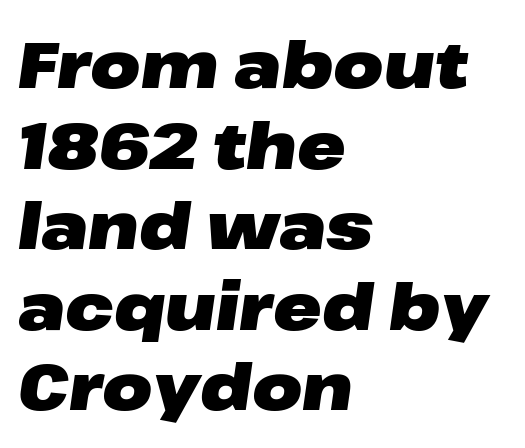
{"italic": "yes", "lean": "right", "slant_degrees": 8, "bold": "yes", "weight": "heavy", "width": "wide", "stroke_contrast": "low", "x_height": "medium", "monospaced": "no", "underline": "no", "align": "left", "line_spacing_ratio": 1.24, "letter_spacing": "normal", "letter_spacing_em": 0.0, "glyph_px": 65}
